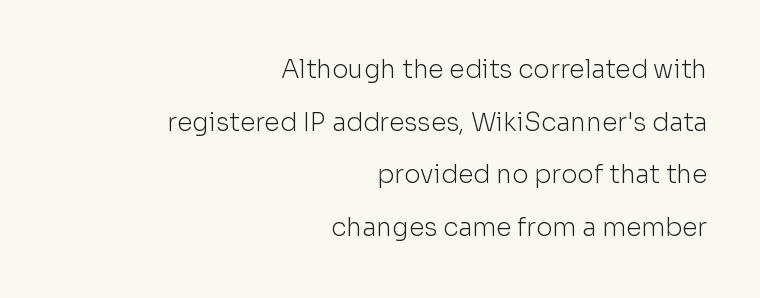
{"italic": "no", "bold": "no", "underline": "no", "align": "right", "line_spacing": "loose", "line_spacing_ratio": 2.11, "letter_spacing": "normal", "letter_spacing_em": 0.0, "glyph_px": 25}
